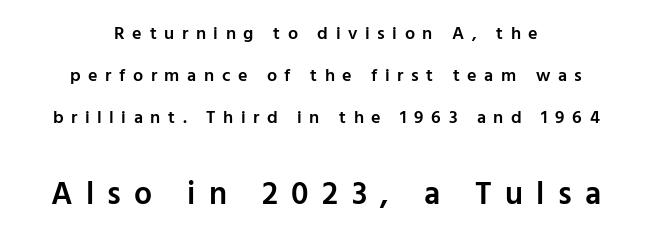
Q: Is the text bold? A: Semi-bold.
Q: Is the text italic (slanted)? A: No, it is upright.
Q: Is the typeface a serif or a sans-serif typeface? A: Sans-serif.
Q: Is the text underlined? A: No.
Q: How is the paragraph aligned? A: Centered.
Q: Is the spacing between letters normal or unusually wide? A: Unusually wide.
Q: Is the spacing between lines tight, normal or loose? A: Loose.
Q: Which block of text is set in a larger size, the first (top) or the second (bottom)? A: The second (bottom) one.
Q: Width (condensed, normal, or wide)? A: Normal.
Q: Stroke contrast? A: Low.
Q: x-height? A: Medium.
Q: Monospaced? A: No.
